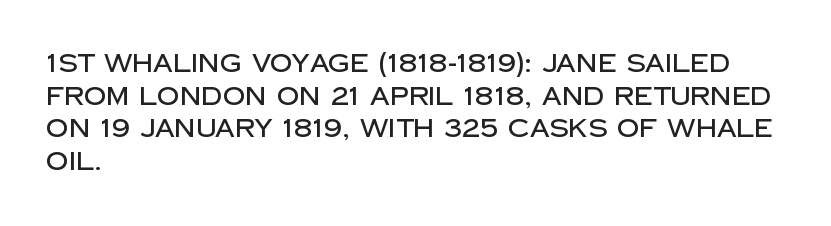
Q: Is the text italic (slanted)? A: No, it is upright.
Q: Is the text underlined? A: No.
Q: How is the paragraph aligned? A: Left-aligned.
Q: Is the spacing between letters normal or unusually wide? A: Normal.
Q: Is the spacing between lines tight, normal or loose? A: Normal.
